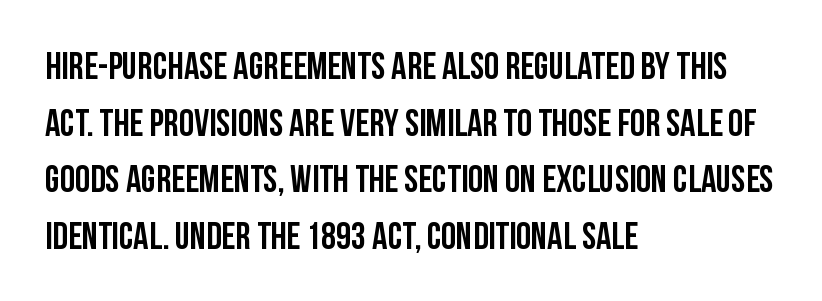
{"serif": "no", "italic": "no", "width": "condensed", "stroke_contrast": "low", "x_height": "large", "monospaced": "no", "underline": "no", "align": "left", "line_spacing": "normal", "line_spacing_ratio": 1.49, "letter_spacing": "normal", "letter_spacing_em": 0.0, "glyph_px": 38}
